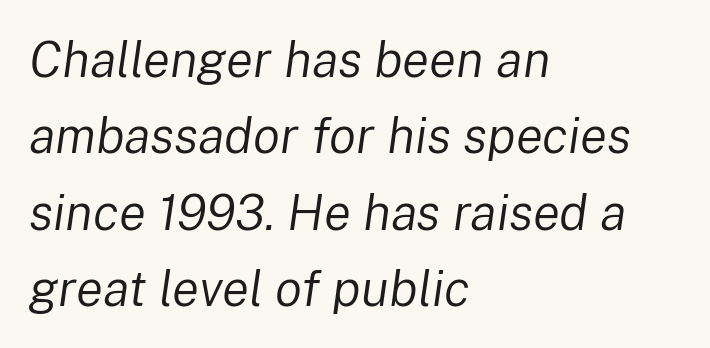
Q: Is the text bold? A: No.
Q: Is the text italic (slanted)? A: Yes, it leans right by about 8 degrees.
Q: Is the text underlined? A: No.
Q: How is the paragraph aligned? A: Left-aligned.
Q: Is the spacing between letters normal or unusually wide? A: Normal.
Q: Is the spacing between lines tight, normal or loose? A: Normal.
Q: Width (condensed, normal, or wide)? A: Normal.
Q: Stroke contrast? A: Low.
Q: x-height? A: Medium.
Q: Monospaced? A: No.
